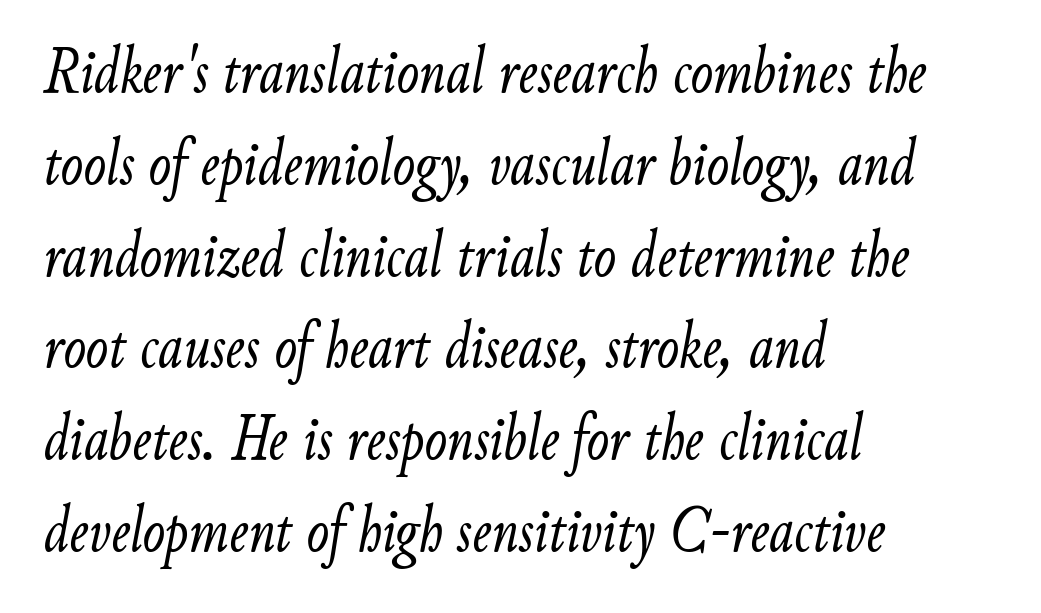
The paragraph has a hard left edge and a soft right edge. Is this a fixed-width face? No — the glyphs have proportional, varying widths. Words float on clear page, feet unadorned. The font is comparable to plain body text, perhaps lighter. Line spacing here is normal.
